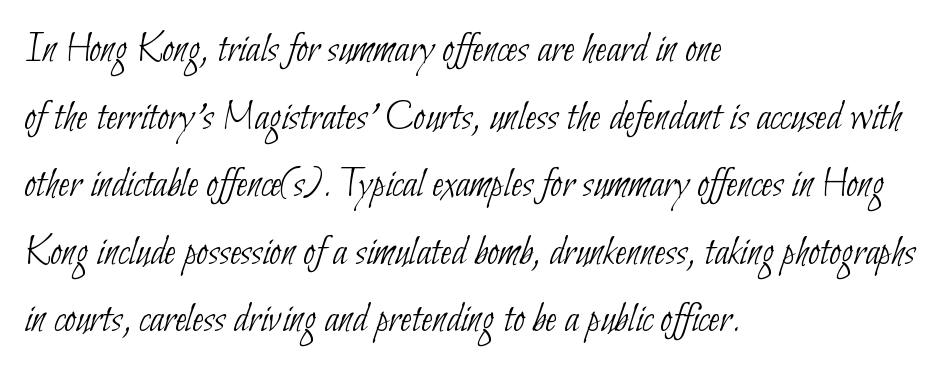
The image shows 43 px thin, condensed sans-serif type; set left-aligned, normal line spacing (1.57x), normal letter spacing, not underlined; low stroke contrast and a small x-height.
